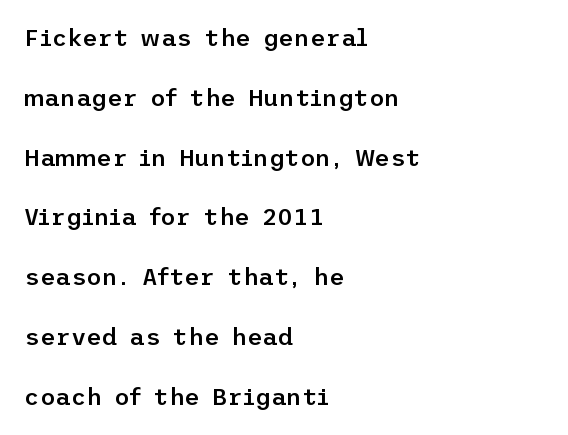
Every stem runs plumb, perpendicular to the baseline. Nobody drew a line under any word here. The rag falls on the right side of this text block. Between one letter and the next there's only the usual sliver of space. Weight check: semibold — heavier than regular, not quite bold.
